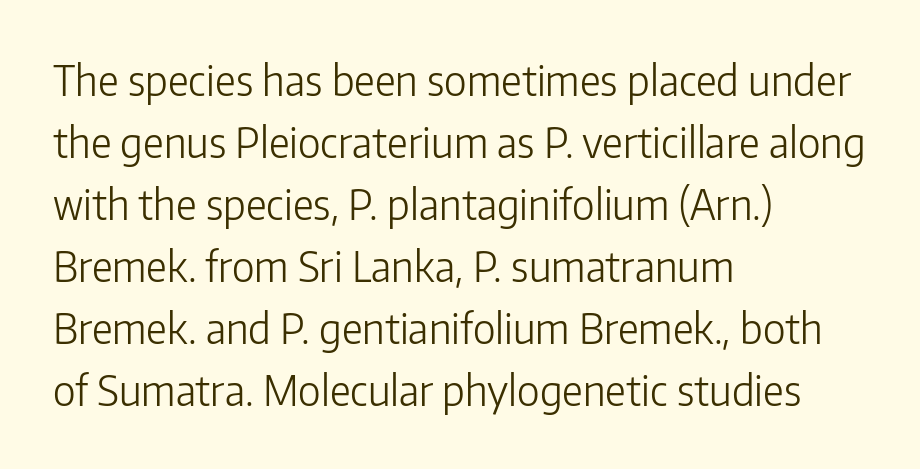
{"serif": "no", "italic": "no", "bold": "no", "weight": "light", "width": "normal", "stroke_contrast": "low", "x_height": "medium", "monospaced": "no", "underline": "no", "align": "left", "line_spacing": "normal", "line_spacing_ratio": 1.51, "letter_spacing": "normal", "letter_spacing_em": 0.0, "glyph_px": 41}
